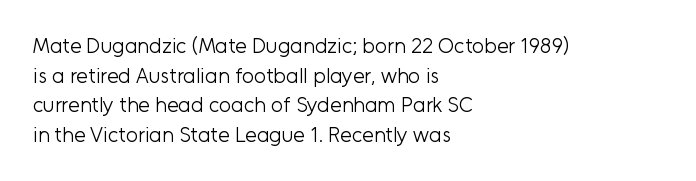
The image shows 21 px text type, upright; set left-aligned, normal line spacing (1.41x), normal letter spacing, not underlined.
